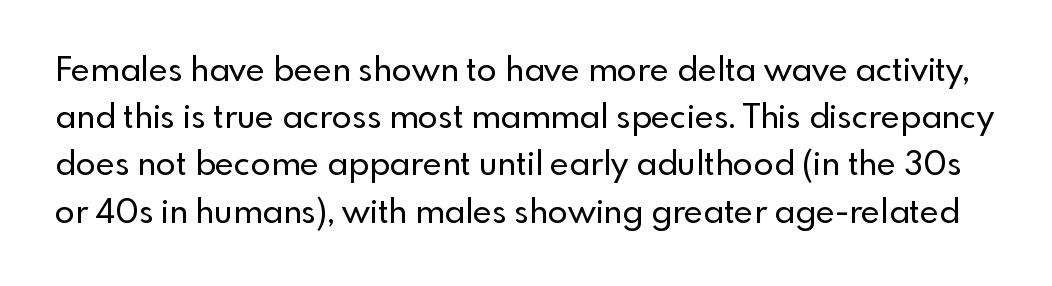
The image shows 33 px sans-serif type, upright; set normal line spacing (1.43x), normal letter spacing, not underlined; a small x-height.
